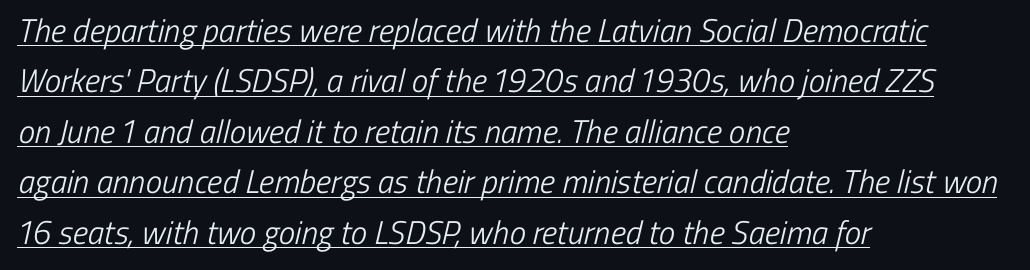
This sample has the flowing, uneven cadence of proportional lettering. All the whitespace from short lines collects on the right. Between one letter and the next there's only the usual sliver of space. Stem width sits at or under what a default text font uses. Each line of the rendering has a horizontal stroke beneath the glyphs. Compared with typical paragraphs, the rows here are spaced about the same.
